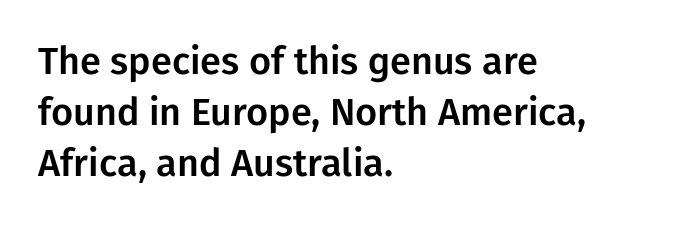
The image shows 38 px sans-serif type, upright; set left-aligned, normal line spacing (1.34x), normal letter spacing, not underlined; low stroke contrast and a medium x-height.
